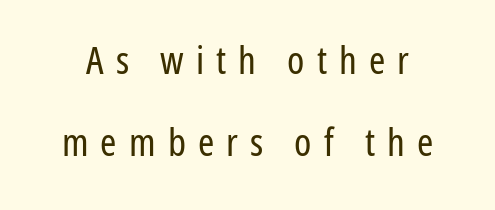
Q: Is the text bold? A: No.
Q: Is the text italic (slanted)? A: No, it is upright.
Q: Is the typeface a serif or a sans-serif typeface? A: Sans-serif.
Q: Is the text underlined? A: No.
Q: Is the spacing between letters normal or unusually wide? A: Unusually wide.
Q: Is the spacing between lines tight, normal or loose? A: Loose.
Q: Width (condensed, normal, or wide)? A: Condensed.
Q: Stroke contrast? A: Low.
Q: x-height? A: Medium.
Q: Monospaced? A: No.
